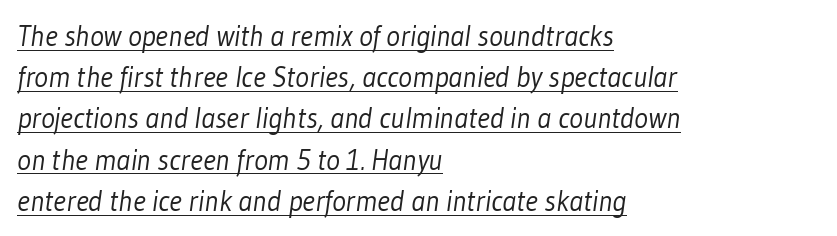
{"serif": "no", "bold": "no", "weight": "light", "width": "condensed", "stroke_contrast": "low", "x_height": "medium", "monospaced": "no", "underline": "yes", "align": "left", "line_spacing": "normal", "line_spacing_ratio": 1.42, "letter_spacing": "normal", "letter_spacing_em": 0.0, "glyph_px": 29}
